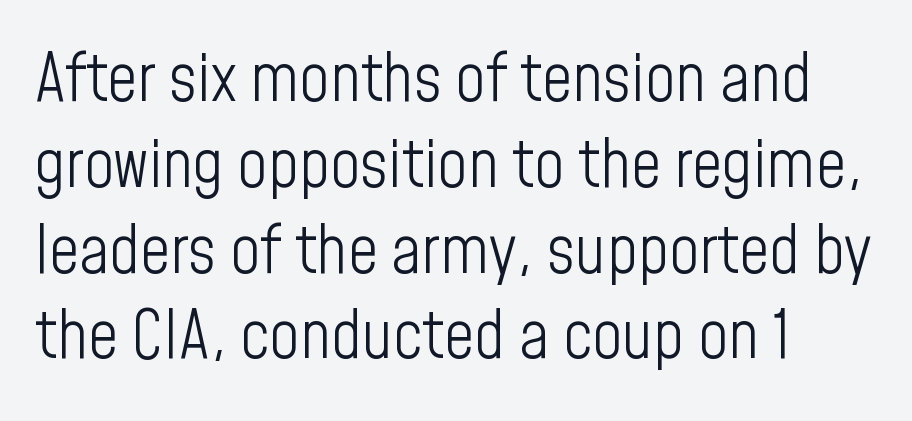
Q: Is the text bold? A: No.
Q: Is the text italic (slanted)? A: No, it is upright.
Q: Is the typeface a serif or a sans-serif typeface? A: Sans-serif.
Q: Is the text underlined? A: No.
Q: How is the paragraph aligned? A: Left-aligned.
Q: Is the spacing between letters normal or unusually wide? A: Normal.
Q: Is the spacing between lines tight, normal or loose? A: Normal.
Q: Width (condensed, normal, or wide)? A: Condensed.
Q: Stroke contrast? A: Low.
Q: x-height? A: Medium.
Q: Monospaced? A: No.
